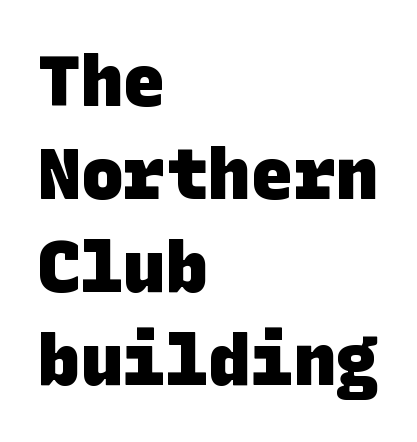
The image shows 71 px heavy sans-serif type; set left-aligned, normal line spacing (1.31x), normal letter spacing, not underlined; low stroke contrast and a large x-height.
